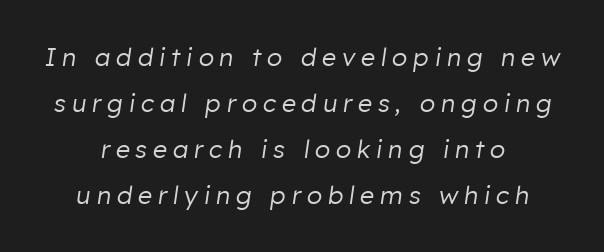
The image shows 25 px text type, italic (leaning right); set centered, line spacing 1.84x, unusually wide letter spacing (+0.23 em), not underlined.
